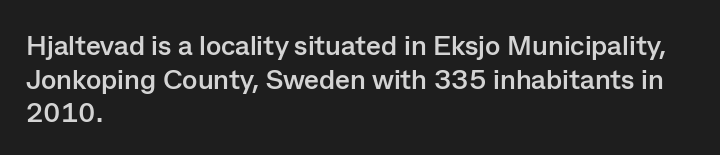
Q: Is the text bold? A: Yes.
Q: Is the text italic (slanted)? A: No, it is upright.
Q: Is the typeface a serif or a sans-serif typeface? A: Sans-serif.
Q: Is the text underlined? A: No.
Q: How is the paragraph aligned? A: Left-aligned.
Q: Is the spacing between letters normal or unusually wide? A: Normal.
Q: Width (condensed, normal, or wide)? A: Normal.
Q: Stroke contrast? A: Low.
Q: x-height? A: Medium.
Q: Monospaced? A: No.
